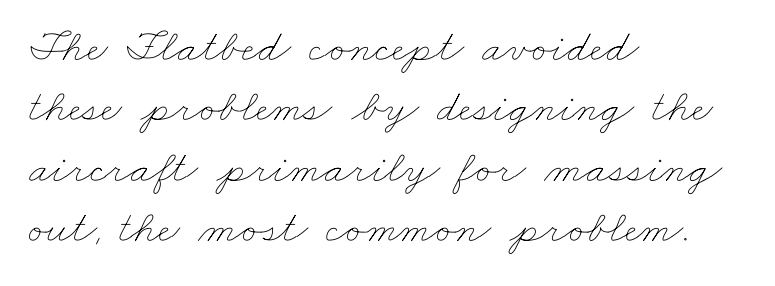
{"bold": "no", "weight": "thin", "width": "wide", "stroke_contrast": "low", "x_height": "small", "monospaced": "no", "underline": "no", "align": "left", "line_spacing": "normal", "line_spacing_ratio": 1.31, "letter_spacing": "normal", "letter_spacing_em": 0.0, "glyph_px": 46}
